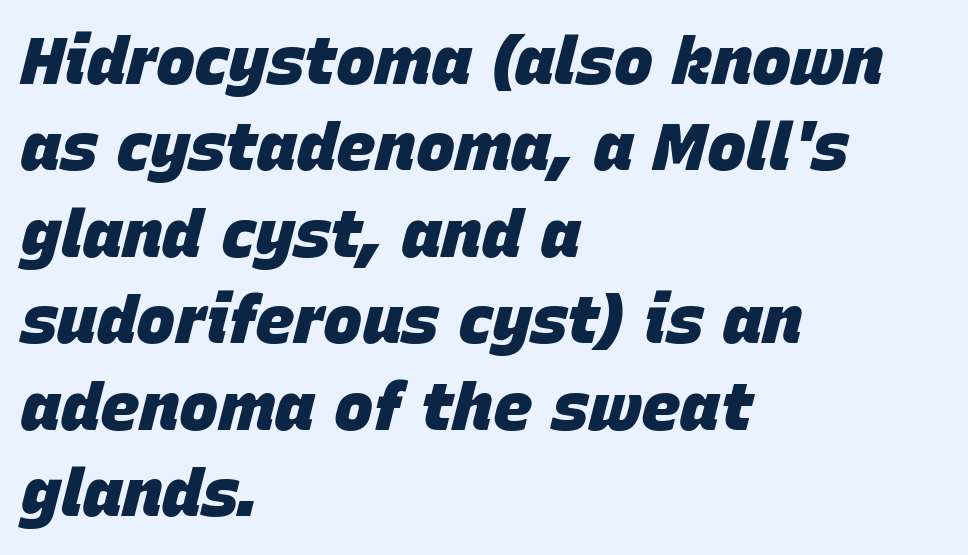
{"italic": "yes", "lean": "right", "slant_degrees": 15, "bold": "yes", "weight": "heavy", "width": "normal", "stroke_contrast": "low", "x_height": "large", "monospaced": "no", "underline": "no", "align": "left", "line_spacing": "normal", "line_spacing_ratio": 1.31, "letter_spacing": "normal", "letter_spacing_em": 0.0, "glyph_px": 66}
